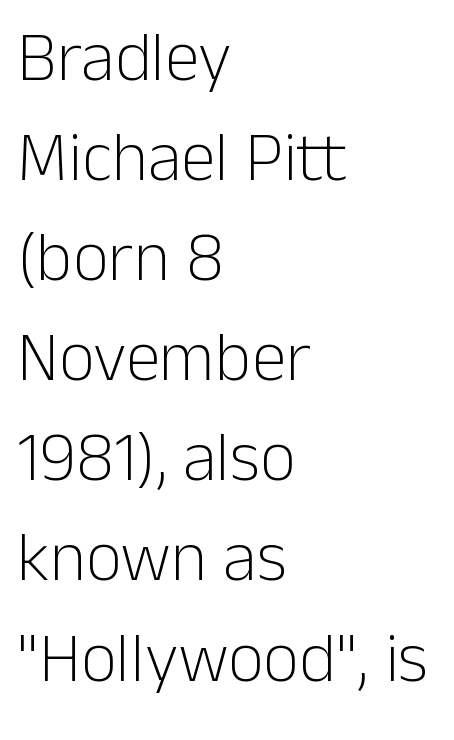
The image shows 70 px light sans-serif type, upright; set left-aligned, normal line spacing (1.43x), normal letter spacing, not underlined; low stroke contrast and a medium x-height.
